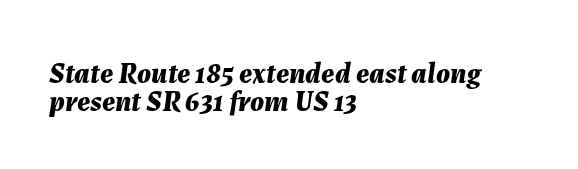
Q: Is the text bold? A: Yes.
Q: Is the text italic (slanted)? A: Yes, it leans right by about 7 degrees.
Q: Is the text underlined? A: No.
Q: How is the paragraph aligned? A: Left-aligned.
Q: Is the spacing between letters normal or unusually wide? A: Normal.
Q: Is the spacing between lines tight, normal or loose? A: Tight.
Q: Width (condensed, normal, or wide)? A: Normal.
Q: Stroke contrast? A: Medium.
Q: x-height? A: Medium.
Q: Monospaced? A: No.
